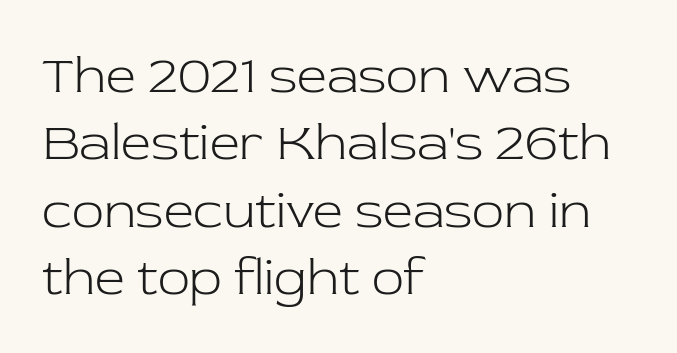
{"serif": "yes", "italic": "no", "bold": "no", "weight": "light", "width": "normal", "stroke_contrast": "low", "x_height": "medium", "monospaced": "no", "underline": "no", "align": "left", "line_spacing": "normal", "line_spacing_ratio": 1.27, "letter_spacing": "normal", "letter_spacing_em": 0.0, "glyph_px": 53}
